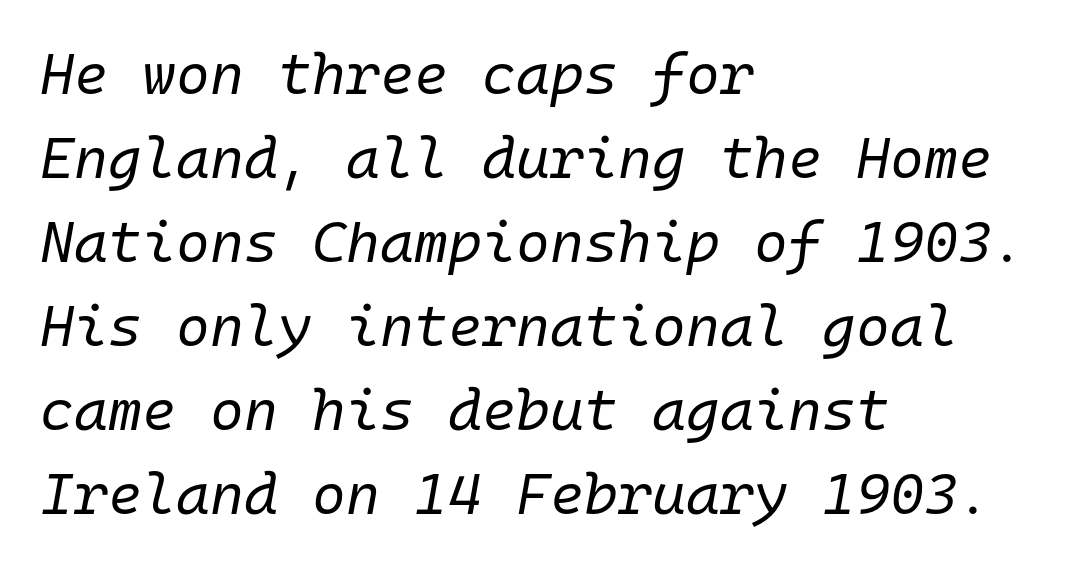
{"italic": "yes", "lean": "right", "slant_degrees": 10, "bold": "no", "weight": "regular", "width": "normal", "stroke_contrast": "low", "x_height": "medium", "monospaced": "yes", "underline": "no", "align": "left", "line_spacing": "normal", "line_spacing_ratio": 1.45, "letter_spacing": "normal", "letter_spacing_em": 0.0, "glyph_px": 58}
